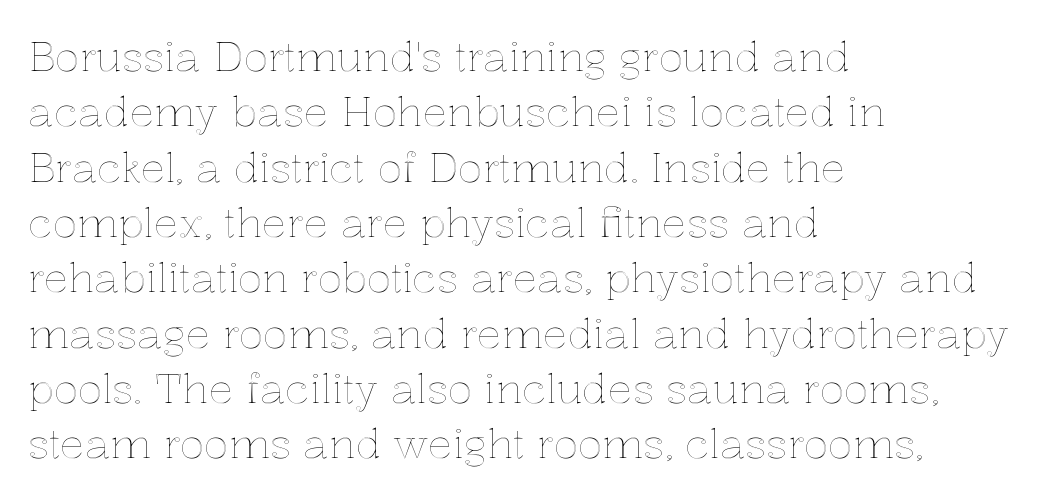
This sample uses plain, unmodified letter spacing. This sample is left-justified, so line endings fall wherever the words run out. The words here are not underlined. Character widths vary here, with narrow letters taking less room than wide ones. How would I describe the line gaps? Plain and ordinary. Posture: vertical.
